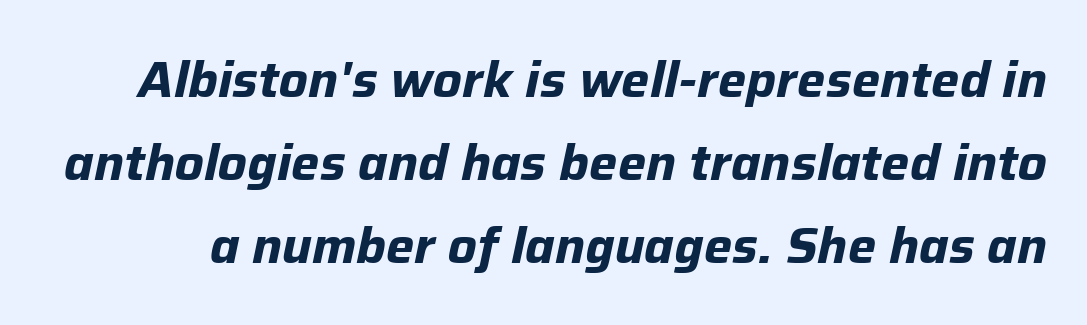
The image shows 50 px bold type, italic (leaning right); set normal line spacing (1.66x), normal letter spacing, not underlined; low stroke contrast and a medium x-height.
